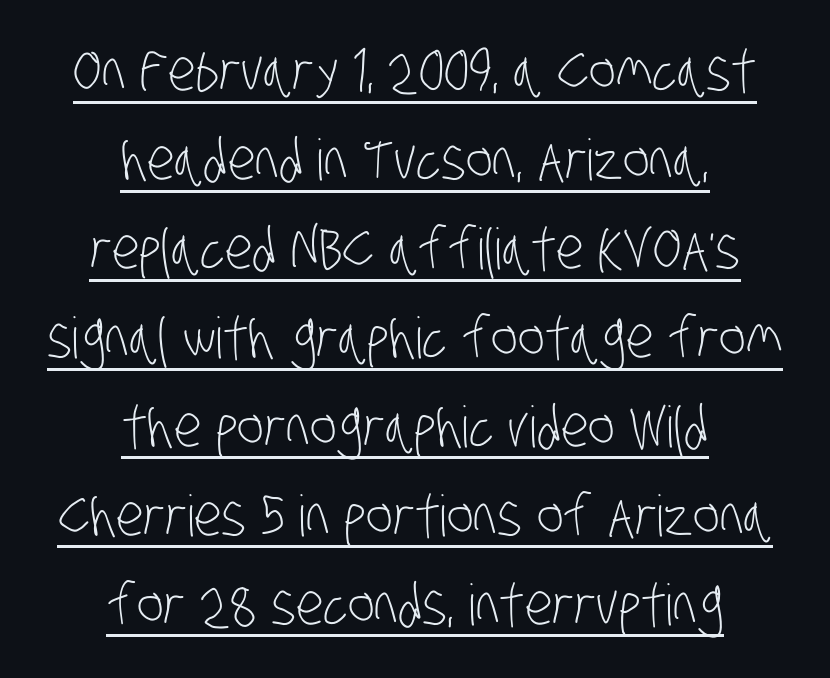
Quick note: underline on. The face used here is proportionally spaced, like ordinary book or web type. These lines are composed in type without serifs. This sample uses plain, unmodified letter spacing. A light-to-regular cut is what we see here.
